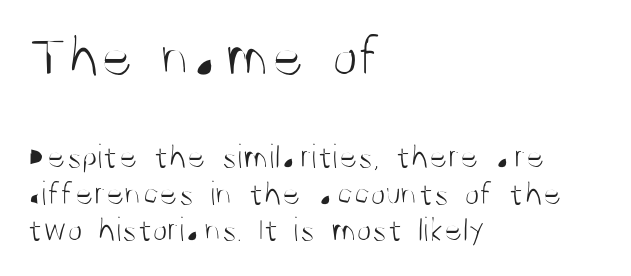
Q: Is the text bold? A: No.
Q: Is the text italic (slanted)? A: No, it is upright.
Q: Is the typeface a serif or a sans-serif typeface? A: Sans-serif.
Q: Is the text underlined? A: No.
Q: How is the paragraph aligned? A: Left-aligned.
Q: Is the spacing between letters normal or unusually wide? A: Normal.
Q: Is the spacing between lines tight, normal or loose? A: Tight.
Q: Which block of text is set in a larger size, the first (top) or the second (bottom)? A: The first (top) one.
Q: Width (condensed, normal, or wide)? A: Condensed.
Q: Stroke contrast? A: Medium.
Q: x-height? A: Large.
Q: Monospaced? A: No.
